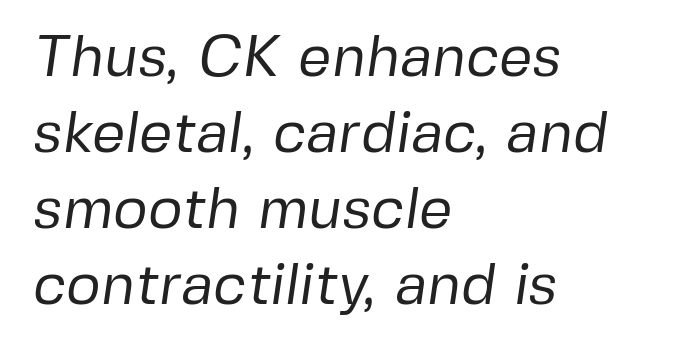
{"serif": "no", "bold": "no", "weight": "regular", "width": "normal", "stroke_contrast": "low", "x_height": "medium", "monospaced": "no", "underline": "no", "align": "left", "line_spacing": "normal", "line_spacing_ratio": 1.29, "letter_spacing": "normal", "letter_spacing_em": 0.0, "glyph_px": 59}
